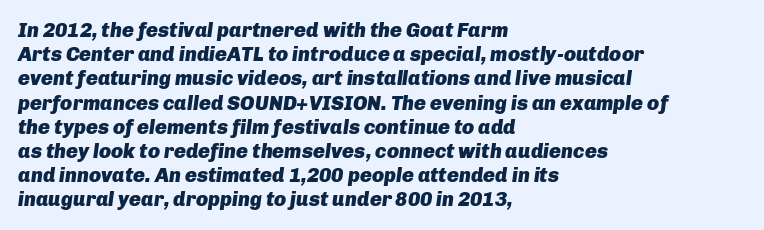
{"italic": "yes", "lean": "right", "slant_degrees": 8, "bold": "yes", "underline": "no", "align": "left", "line_spacing_ratio": 1.21, "letter_spacing": "normal", "letter_spacing_em": 0.0, "glyph_px": 20}
